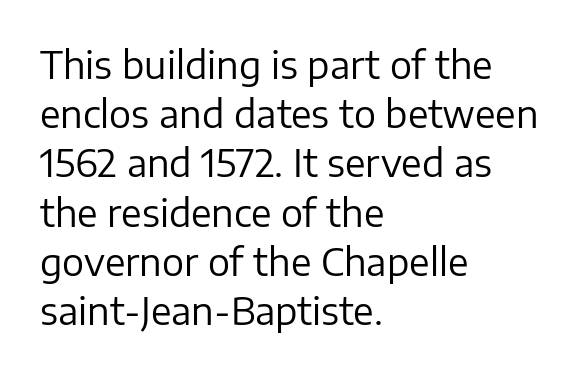
Designer's note — italics off, roman on. Is the type heavy? It reads as light-to-regular instead. Here the designer chose a conventional face with non-uniform glyph widths. Beneath every word, the page is bare.
